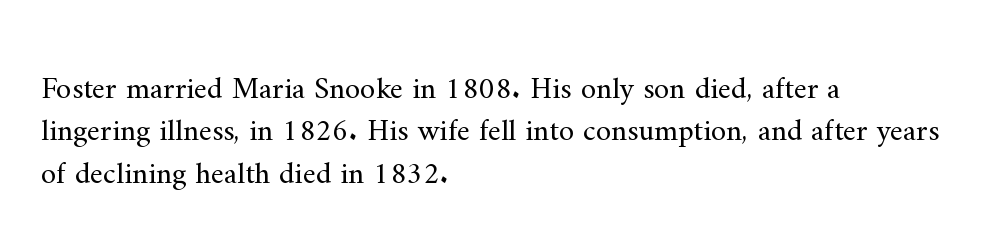
{"serif": "yes", "italic": "no", "bold": "no", "weight": "regular", "width": "normal", "stroke_contrast": "medium", "x_height": "small", "monospaced": "no", "underline": "no", "align": "left", "line_spacing": "normal", "line_spacing_ratio": 1.37, "letter_spacing": "normal", "letter_spacing_em": 0.0, "glyph_px": 31}
